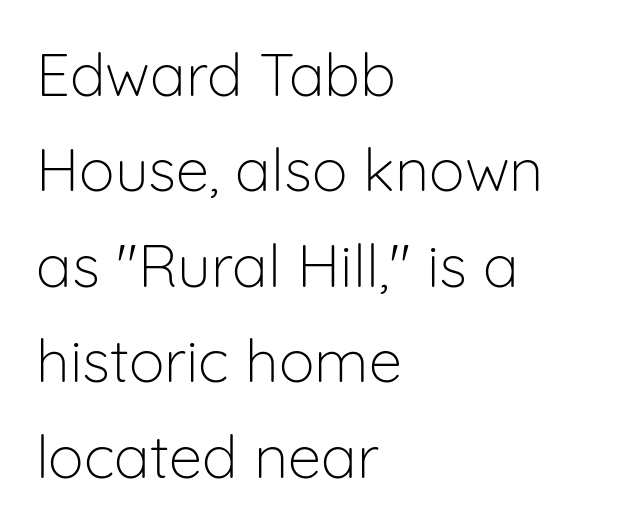
{"serif": "no", "italic": "no", "bold": "no", "weight": "light", "width": "normal", "stroke_contrast": "low", "x_height": "medium", "monospaced": "no", "underline": "no", "align": "left", "line_spacing": "normal", "line_spacing_ratio": 1.59, "letter_spacing": "normal", "letter_spacing_em": 0.0, "glyph_px": 60}
